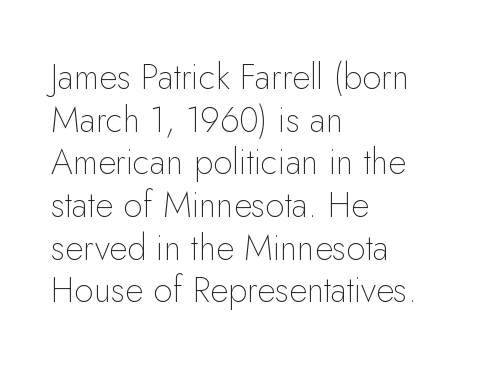
Q: Is the text bold? A: No.
Q: Is the text italic (slanted)? A: No, it is upright.
Q: Is the typeface a serif or a sans-serif typeface? A: Sans-serif.
Q: Is the text underlined? A: No.
Q: How is the paragraph aligned? A: Left-aligned.
Q: Is the spacing between letters normal or unusually wide? A: Normal.
Q: Width (condensed, normal, or wide)? A: Normal.
Q: Stroke contrast? A: Low.
Q: x-height? A: Small.
Q: Monospaced? A: No.
